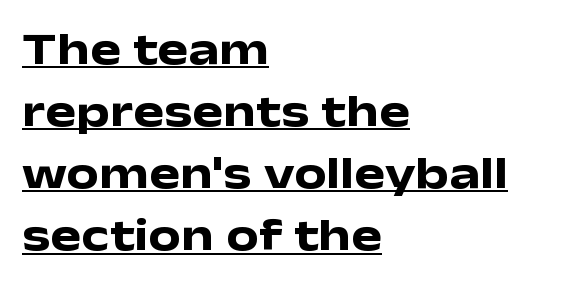
Notice how a bar underscores the lettering throughout. When letters stand straight like this, we call the style roman or upright. This sample is left-justified, so line endings fall wherever the words run out. The letters advance in unequal steps, a hallmark of proportional type. Strokes here are thick enough to call this a true bold. Caption: standard tracking, unaltered.
